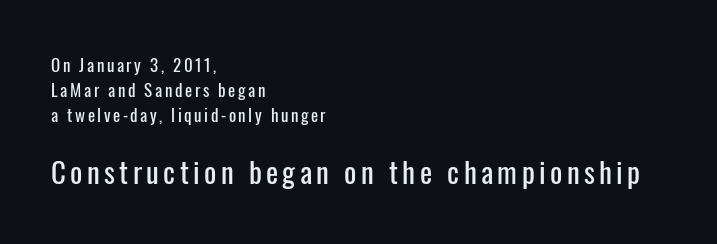
Leftover space on each line is placed entirely after the last word. Is this a sans? Yes — the strokes have no serifs. Is this a fixed-width face? No — the glyphs have proportional, varying widths. Lines of text with bare space underneath.
